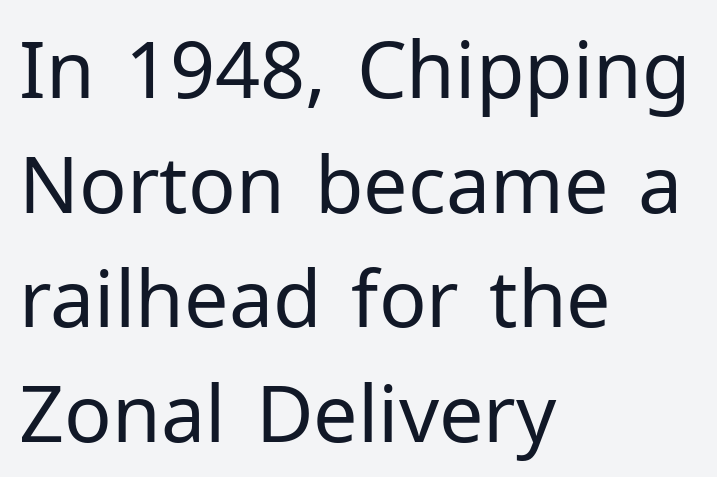
{"serif": "no", "italic": "no", "bold": "no", "weight": "regular", "width": "normal", "stroke_contrast": "low", "x_height": "medium", "monospaced": "no", "underline": "no", "align": "left", "line_spacing": "normal", "line_spacing_ratio": 1.45, "letter_spacing": "normal", "letter_spacing_em": 0.0, "glyph_px": 79}
